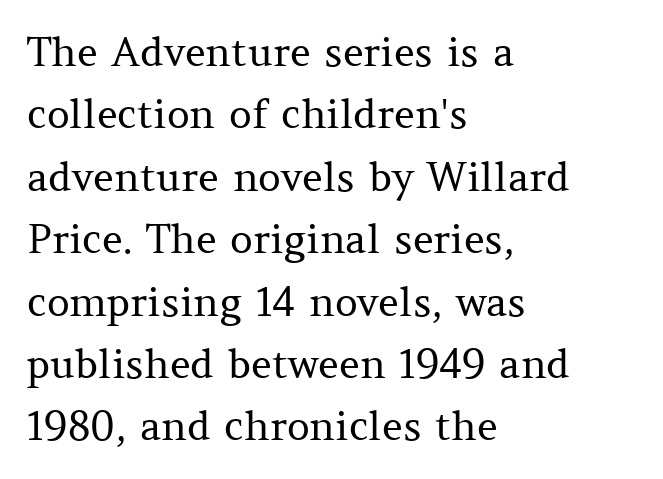
Any mark beneath the type? The region is blank. Note the varied advance widths — an 'i' is clearly narrower than an 'm'. If you drew a line through each stem, it would be perfectly vertical. The passage shown is not bold in any degree. Each line starts at the same left margin while the right side varies. In terms of leading, this rendering sits right in the middle.
